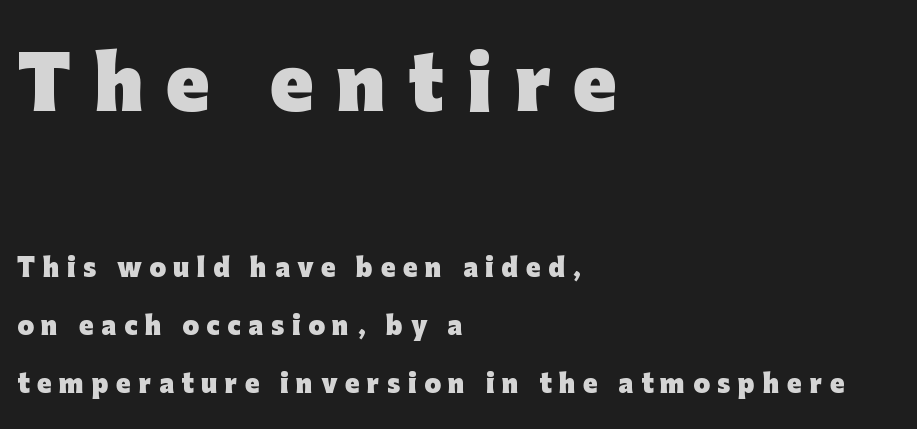
Short and long lines alike share a common starting point at left. The type sits square on the baseline with zero lean. Letterform terminals end flat and unadorned throughout the passage. Spacing between characters has been opened up far beyond the box default.
